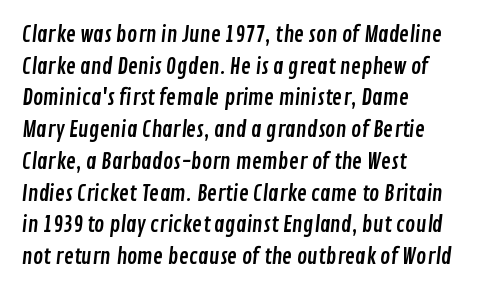
{"underline": "no", "align": "left", "line_spacing": "normal", "line_spacing_ratio": 1.51, "letter_spacing": "normal", "letter_spacing_em": 0.0, "glyph_px": 21}
